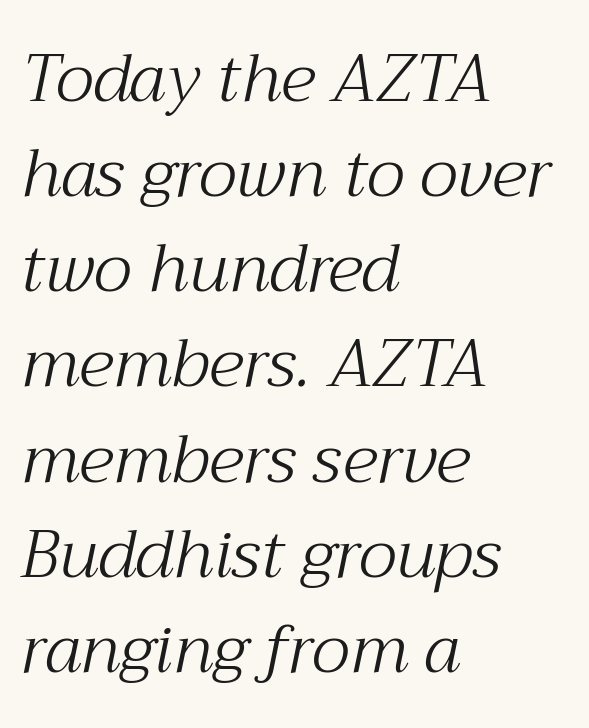
This is not heavy type; no bold has been used. The passage is arranged the way most books set body copy — flush left. This sample uses an oblique cut, with every glyph tilted off the vertical. The line-height multiplier appears to be the usual default. Is the letter spacing exaggerated? No — it looks like the ordinary default. This sample has the flowing, uneven cadence of proportional lettering.
